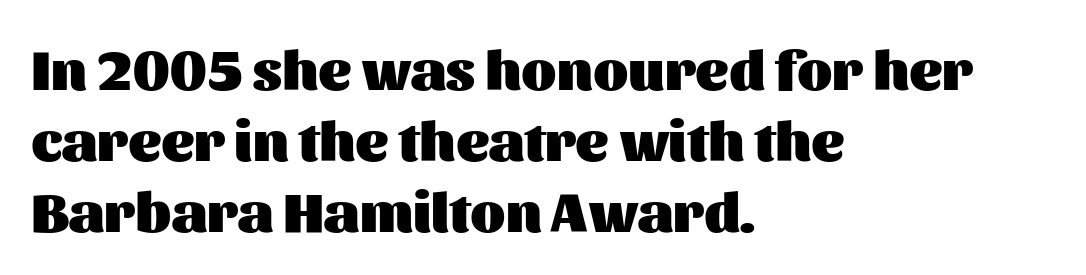
Descenders hang freely into open space. Whoever set this chose a conventional vertical rhythm. Font category for this specimen: sans-serif. Each word holds together tightly as a unit, with standard inter-letter gaps. The axis of the letterforms is exactly vertical.
